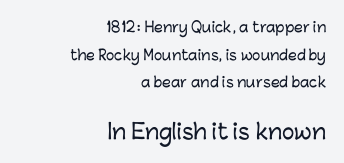
{"italic": "no", "underline": "no", "align": "right", "line_spacing": "loose", "line_spacing_ratio": 1.98, "letter_spacing": "normal", "letter_spacing_em": 0.0, "larger_block": "second", "size_ratio": 1.5, "glyph_px": 21}
